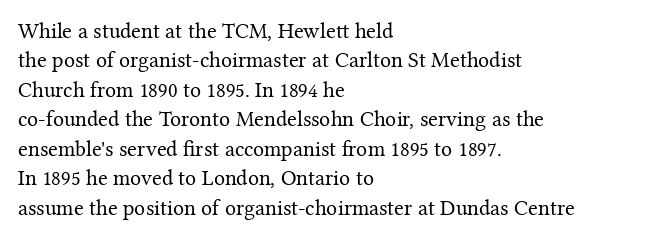
The image shows 22 px text type, upright; set left-aligned, normal line spacing (1.34x), normal letter spacing, not underlined.
